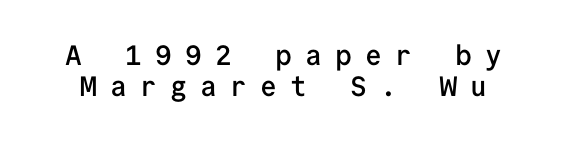
The image shows 28 px semibold sans-serif type, upright, monospaced; set tight line spacing (1.12x), unusually wide letter spacing (+0.47 em), not underlined; low stroke contrast and a medium x-height.
